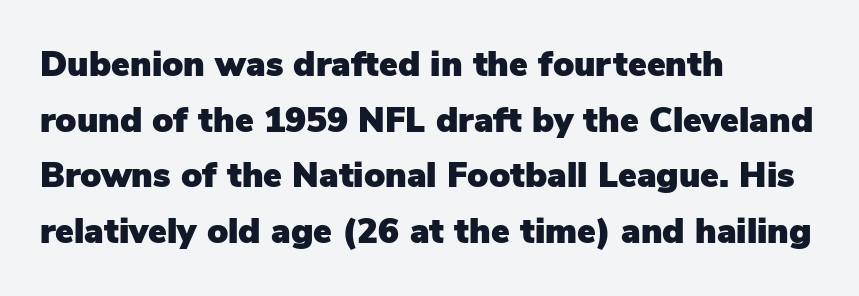
{"serif": "no", "italic": "no", "width": "normal", "stroke_contrast": "low", "x_height": "medium", "monospaced": "no", "underline": "no", "align": "left", "line_spacing": "normal", "line_spacing_ratio": 1.59, "letter_spacing": "normal", "letter_spacing_em": 0.0, "glyph_px": 35}
